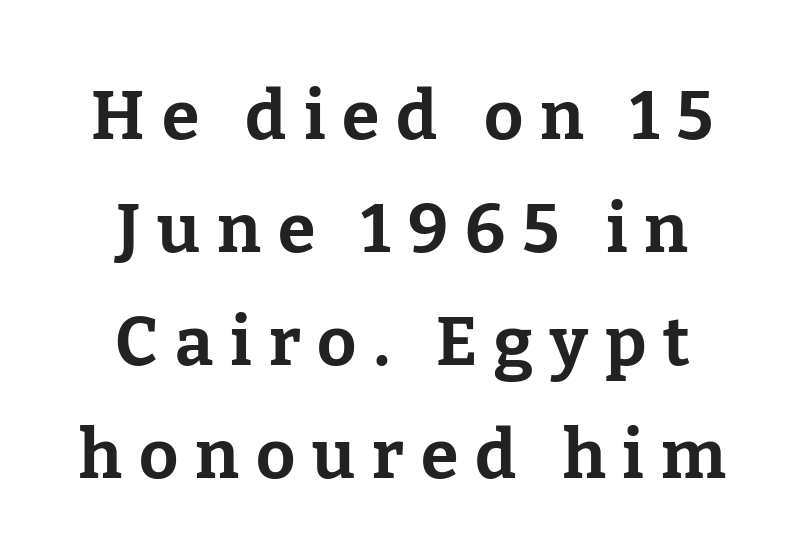
Every letter is thick-stroked: bold, no question. It's the straight-up-and-down kind of type. You could not count columns in this text — the font is proportionally spaced. What's the leading like? Ordinary, nothing unusual. Rule under the text: the space is simply empty. The face used here is seriffed, in the tradition of book romans.
